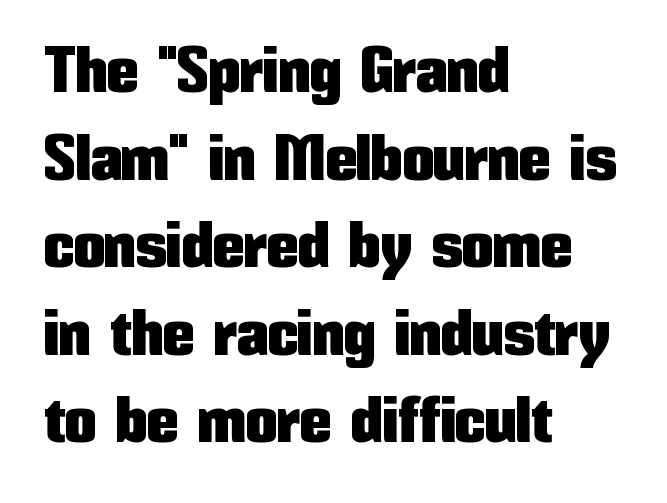
When letters stand straight like this, we call the style roman or upright. This sample has the flowing, uneven cadence of proportional lettering. Rows of type keep a routine distance in the vertical direction. The space directly below the letters is spotless. Standard letterfit; no display-style spreading of the glyphs.
